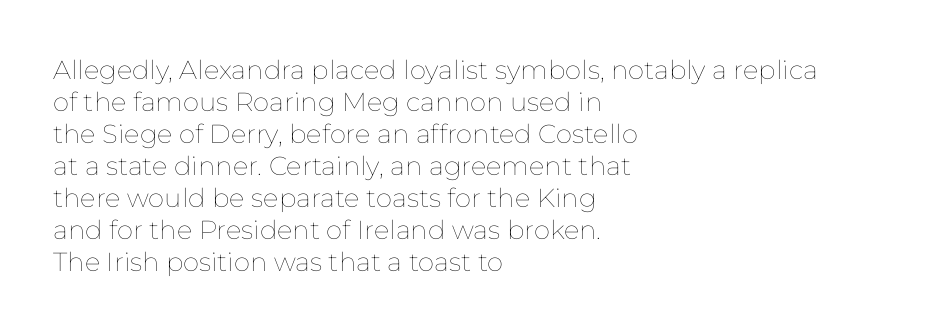
The image shows 26 px text type, upright; set left-aligned, line spacing 1.23x, normal letter spacing, not underlined.
